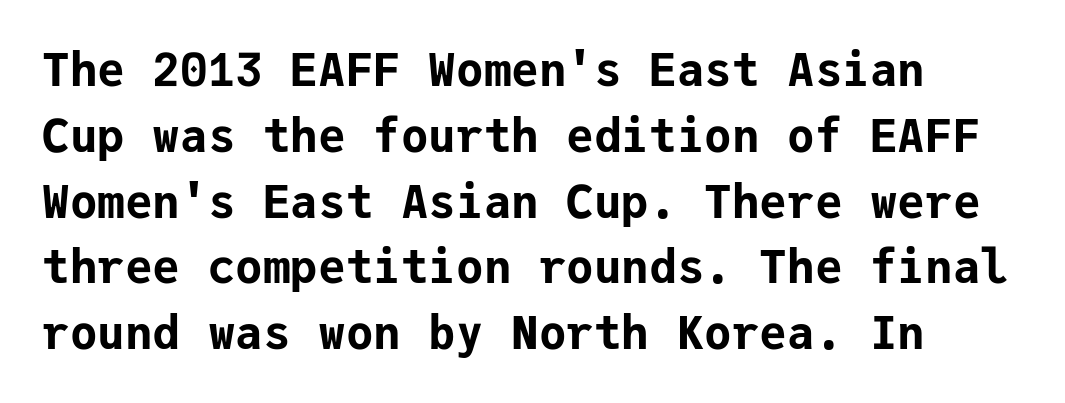
The image shows 46 px bold sans-serif type, upright, monospaced; set normal line spacing (1.43x), normal letter spacing, not underlined; low stroke contrast and a medium x-height.
